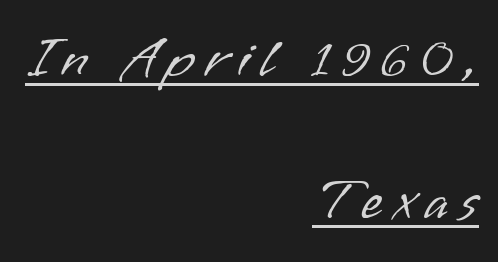
The image shows 57 px light sans-serif type; set right-aligned, loose line spacing (2.5x), underlined; low stroke contrast and a small x-height.
